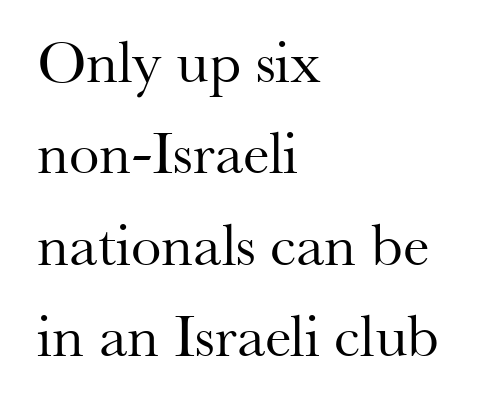
The image shows 61 px regular-weight serif type, upright; set left-aligned, normal line spacing (1.5x), normal letter spacing, not underlined; medium stroke contrast and a small x-height.
